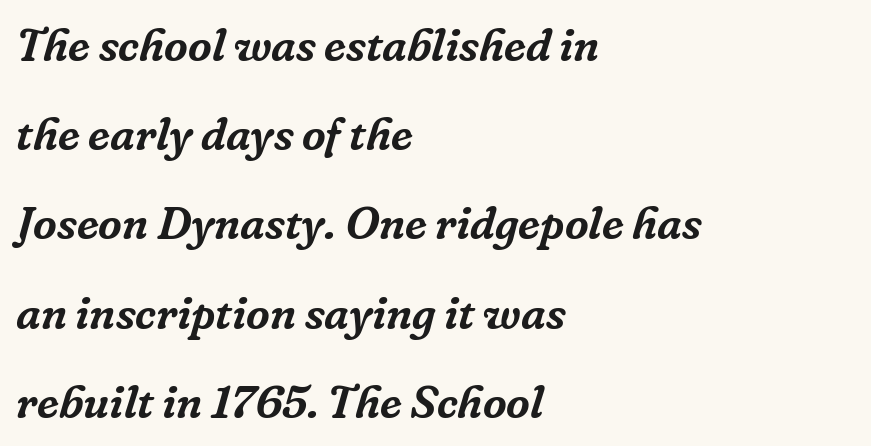
Q: Is the text italic (slanted)? A: Yes, it leans right by about 16 degrees.
Q: Is the typeface a serif or a sans-serif typeface? A: Serif.
Q: Is the text underlined? A: No.
Q: How is the paragraph aligned? A: Left-aligned.
Q: Is the spacing between letters normal or unusually wide? A: Normal.
Q: Is the spacing between lines tight, normal or loose? A: Loose.
Q: Width (condensed, normal, or wide)? A: Normal.
Q: Stroke contrast? A: Low.
Q: x-height? A: Medium.
Q: Monospaced? A: No.
